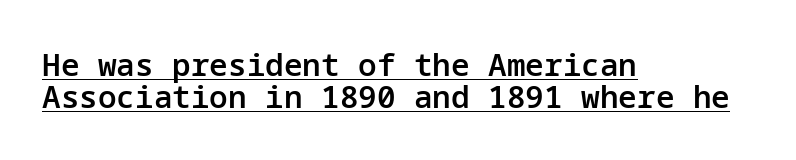
The image shows 31 px semibold sans-serif type, upright; set left-aligned, tight line spacing (1.03x), normal letter spacing, underlined; low stroke contrast and a medium x-height.
